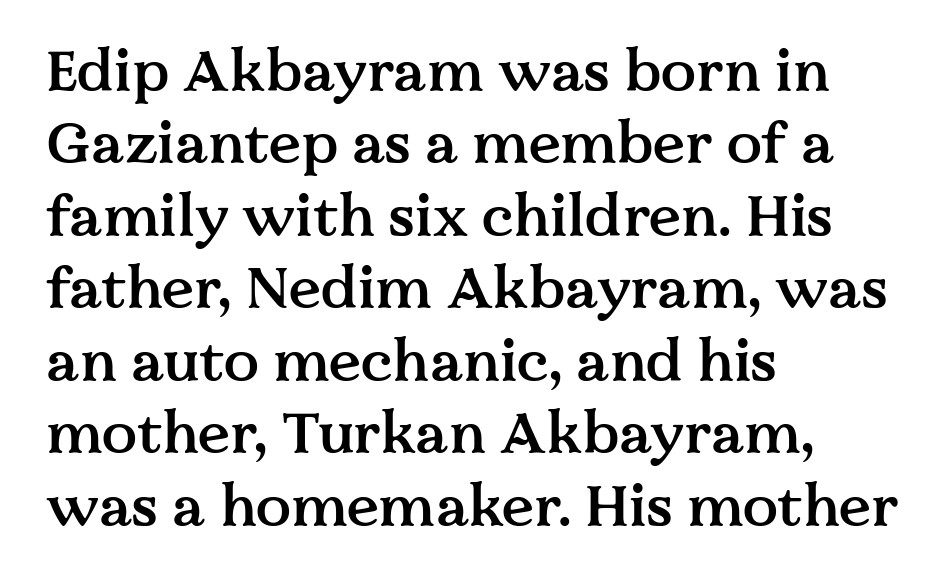
{"serif": "yes", "italic": "no", "bold": "semi", "weight": "semibold", "width": "normal", "stroke_contrast": "medium", "x_height": "medium", "monospaced": "no", "underline": "no", "align": "left", "line_spacing": "normal", "line_spacing_ratio": 1.25, "letter_spacing": "normal", "letter_spacing_em": 0.0, "glyph_px": 58}
